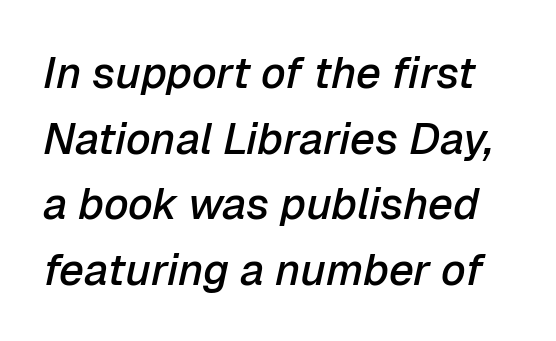
{"italic": "yes", "lean": "right", "slant_degrees": 12, "bold": "semi", "weight": "semibold", "width": "normal", "stroke_contrast": "low", "x_height": "medium", "monospaced": "no", "underline": "no", "line_spacing": "normal", "line_spacing_ratio": 1.49, "letter_spacing": "normal", "letter_spacing_em": 0.0, "glyph_px": 44}
